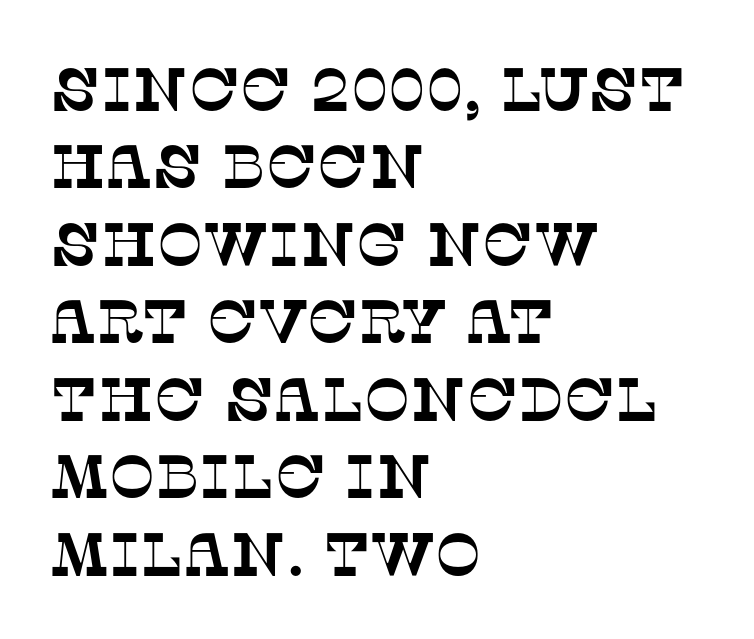
The image shows 61 px serif type; set left-aligned, normal line spacing (1.27x), normal letter spacing, not underlined; low stroke contrast and a large x-height.
